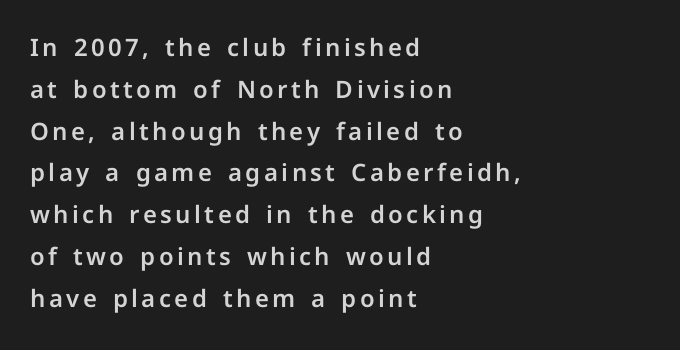
{"italic": "no", "underline": "no", "align": "left", "line_spacing_ratio": 1.74, "glyph_px": 24}
